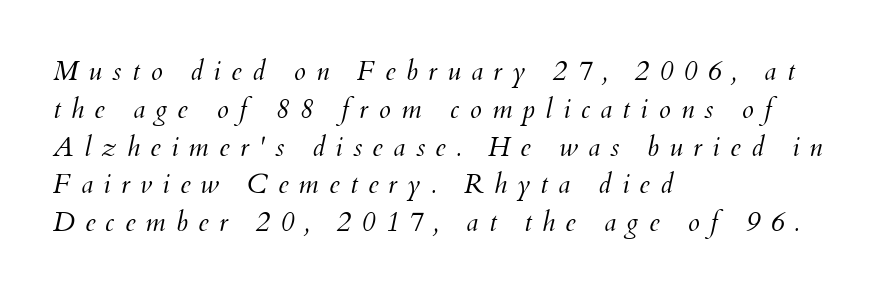
{"italic": "yes", "lean": "right", "slant_degrees": 12, "bold": "no", "underline": "no", "align": "left", "line_spacing": "normal", "line_spacing_ratio": 1.4, "letter_spacing": "wide", "letter_spacing_em": 0.38, "glyph_px": 27}
